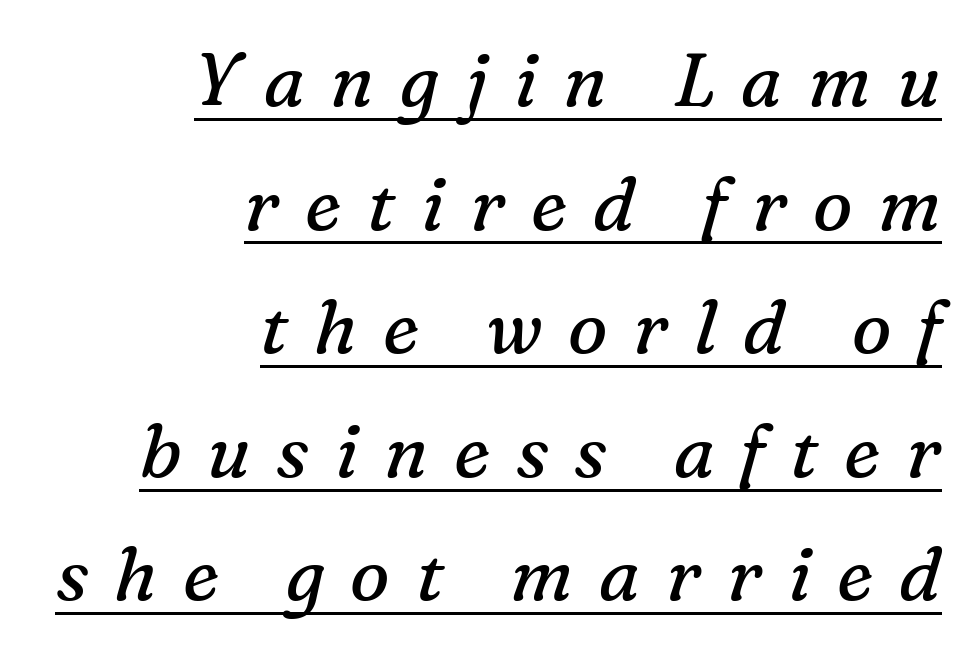
The image shows 74 px regular-weight serif type, italic (leaning right); set right-aligned, normal line spacing (1.67x), unusually wide letter spacing (+0.35 em), underlined; medium stroke contrast and a medium x-height.
